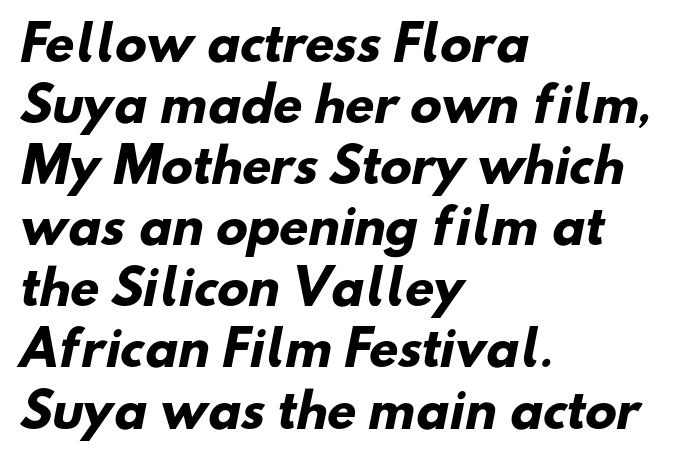
Q: Is the text bold? A: Yes.
Q: Is the typeface a serif or a sans-serif typeface? A: Sans-serif.
Q: Is the text underlined? A: No.
Q: How is the paragraph aligned? A: Left-aligned.
Q: Is the spacing between letters normal or unusually wide? A: Normal.
Q: Is the spacing between lines tight, normal or loose? A: Normal.
Q: Width (condensed, normal, or wide)? A: Normal.
Q: Stroke contrast? A: Low.
Q: x-height? A: Small.
Q: Monospaced? A: No.
